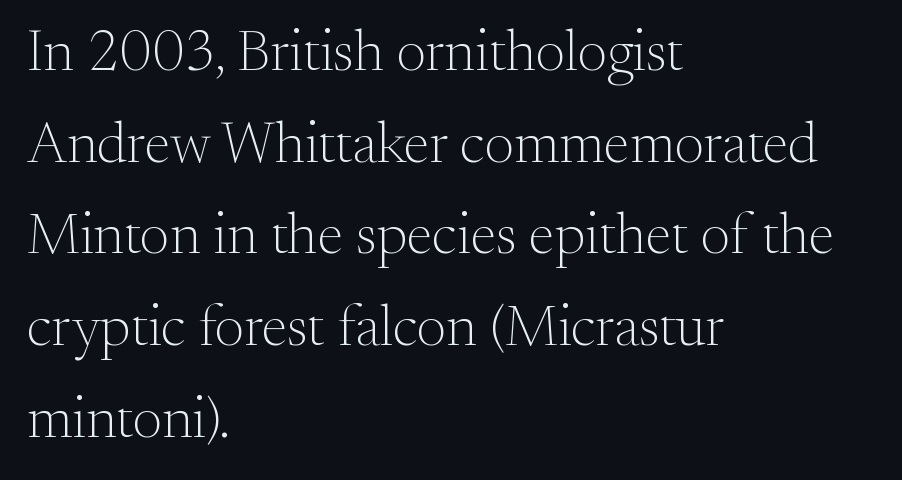
Line spacing here is normal. Ink coverage per letter is moderate at most. Tracking here is standard; glyphs follow each other at the usual distance. Posture: upright roman.
